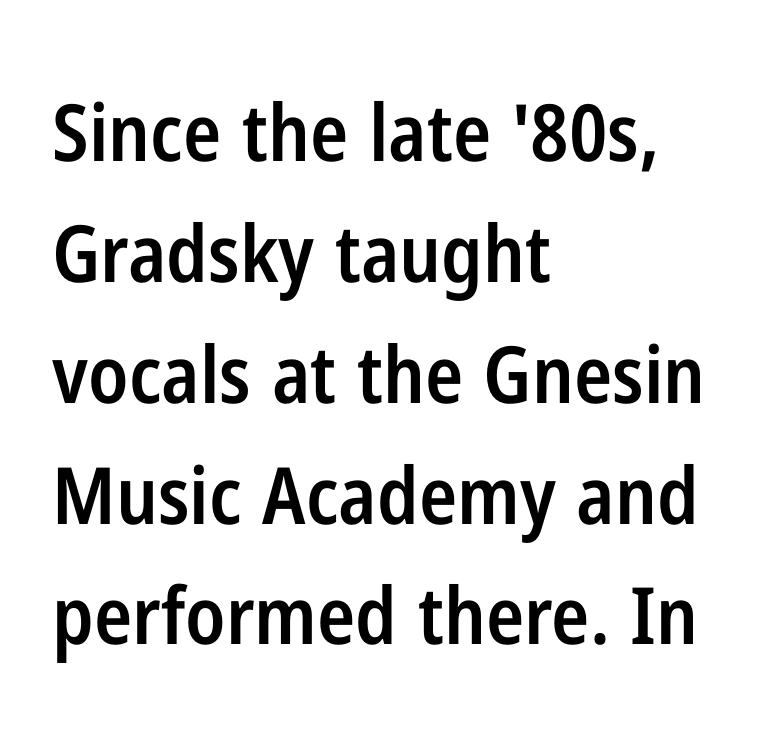
The image shows 79 px semibold, condensed sans-serif type, upright; set left-aligned, normal line spacing (1.53x), normal letter spacing, not underlined; low stroke contrast and a medium x-height.
